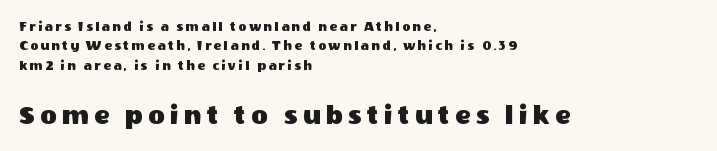
The image shows 29 px sans-serif type, upright; set left-aligned, normal line spacing (1.38x), not underlined; the second (bottom) block is 2.07x larger; a large x-height.
